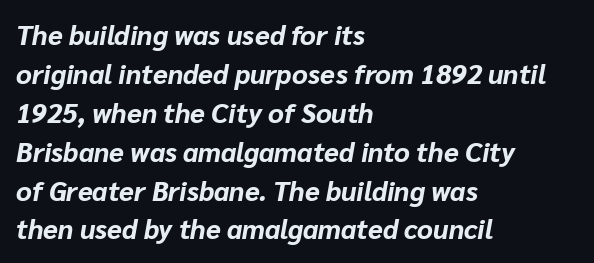
The image shows 27 px bold type, italic (leaning right); set left-aligned, normal line spacing (1.44x), normal letter spacing, not underlined.
